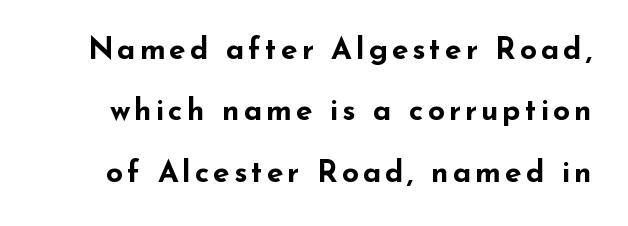
You can tell from the bare stems that sans-serif type was used. Weight: bold. These lines are rendered in a variable-pitch font. In terms of leading, this rendering errs on the spacious side. Posture: vertical. Bare-footed words on every line.
